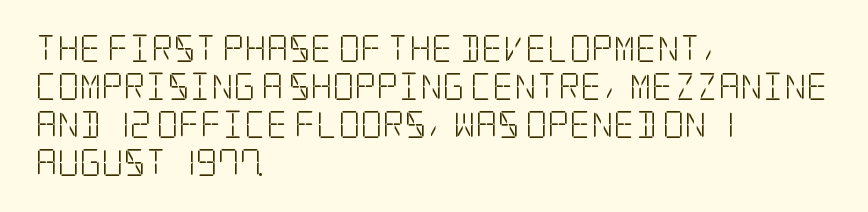
{"italic": "no", "bold": "no", "underline": "no", "align": "left", "line_spacing": "normal", "line_spacing_ratio": 1.41, "letter_spacing": "normal", "letter_spacing_em": 0.0, "glyph_px": 27}
